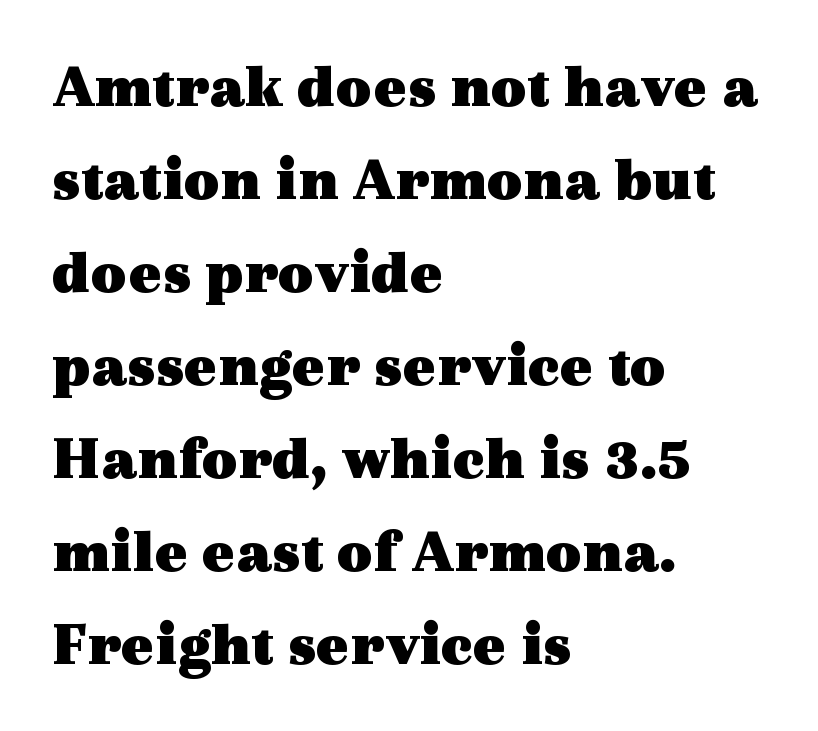
The image shows 62 px heavy, wide serif type, upright; set left-aligned, normal line spacing (1.5x), normal letter spacing, not underlined; a medium x-height.
